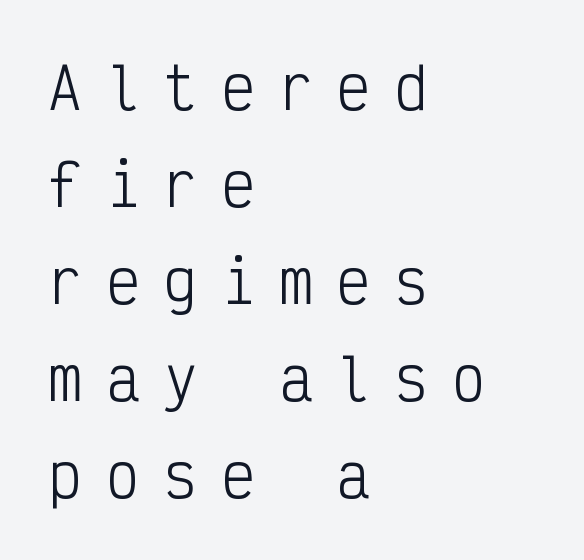
{"serif": "no", "italic": "no", "bold": "no", "weight": "light", "width": "condensed", "stroke_contrast": "low", "x_height": "medium", "monospaced": "yes", "underline": "no", "align": "left", "line_spacing_ratio": 1.73, "letter_spacing": "wide", "letter_spacing_em": 0.43, "glyph_px": 56}
